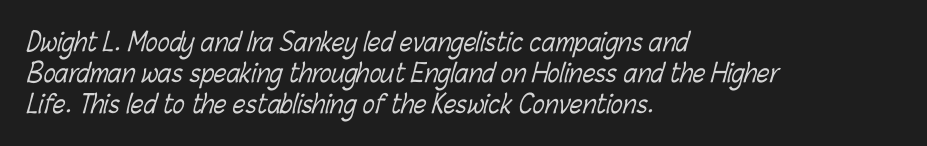
{"bold": "no", "underline": "no", "align": "left", "line_spacing_ratio": 1.24, "letter_spacing": "normal", "letter_spacing_em": 0.0, "glyph_px": 25}
